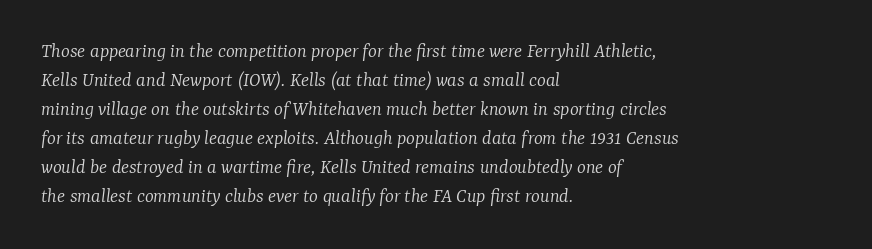
The image shows 21 px text type, italic (leaning right); set left-aligned, normal line spacing (1.38x), normal letter spacing, not underlined.
